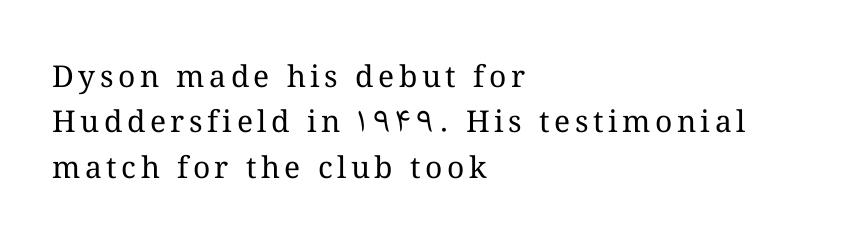
These lines are rendered in a variable-pitch font. When letters stand straight like this, we call the style roman or upright. Summary of vertical rhythm: regular, with standard interline spacing. Stem width sits at or under what a default text font uses.
